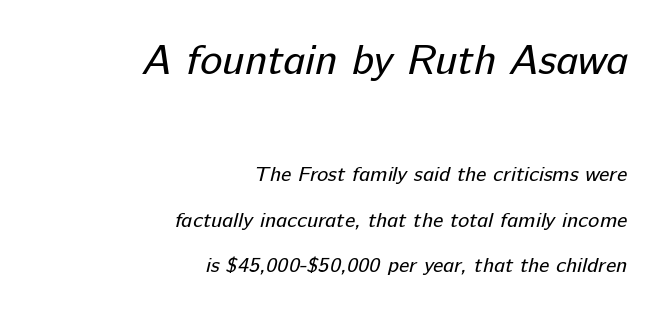
{"serif": "no", "bold": "no", "weight": "regular", "width": "normal", "stroke_contrast": "low", "x_height": "medium", "monospaced": "no", "underline": "no", "align": "right", "line_spacing": "loose", "line_spacing_ratio": 2.16, "letter_spacing": "normal", "letter_spacing_em": 0.0, "larger_block": "first", "size_ratio": 2.0, "glyph_px": 42}
